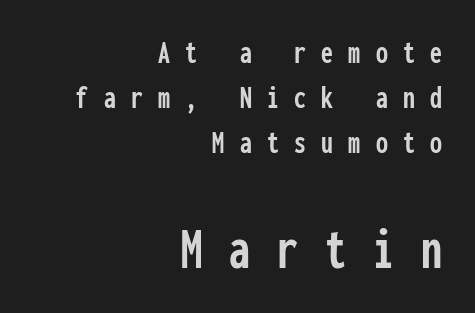
Q: Is the text italic (slanted)? A: No, it is upright.
Q: Is the typeface a serif or a sans-serif typeface? A: Sans-serif.
Q: Is the text underlined? A: No.
Q: How is the paragraph aligned? A: Right-aligned.
Q: Is the spacing between letters normal or unusually wide? A: Unusually wide.
Q: Is the spacing between lines tight, normal or loose? A: Normal.
Q: Which block of text is set in a larger size, the first (top) or the second (bottom)? A: The second (bottom) one.
Q: Width (condensed, normal, or wide)? A: Condensed.
Q: Stroke contrast? A: Low.
Q: x-height? A: Medium.
Q: Monospaced? A: Yes.
